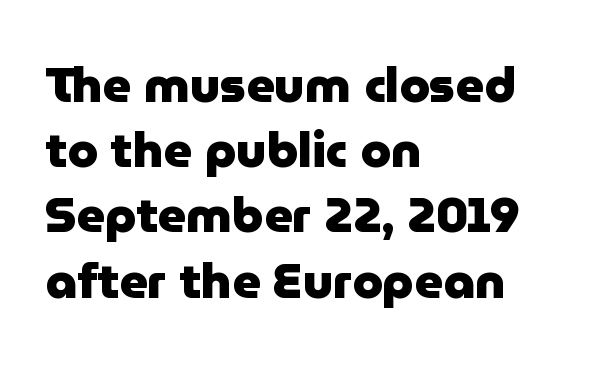
Words appear dense and cohesive because spacing is normal. Summary of vertical rhythm: regular, with standard interline spacing. The rendering shows plain stroke endings on the letterforms — a sans-serif design. Compared with an ordinary text face, these strokes are far heavier — a full bold. These lines are rendered in a variable-pitch font.
